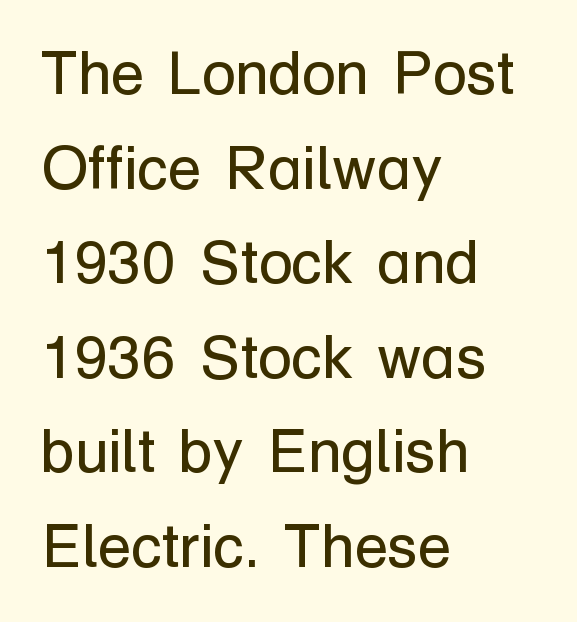
The image shows 61 px regular-weight sans-serif type, upright; set left-aligned, normal line spacing (1.55x), normal letter spacing, not underlined; low stroke contrast and a medium x-height.
